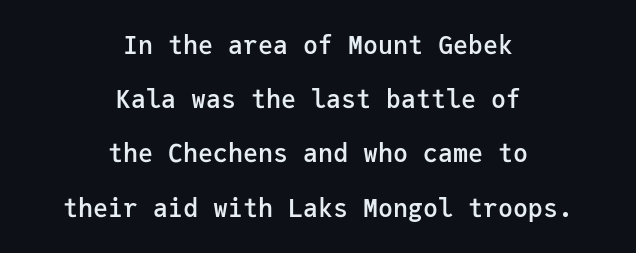
The font's upright variant was chosen for this text. In terms of letterspacing, this is plain default setting. The passage shown stacks its lines with a broad gap. The characters look somewhat weighty, a semibold short of true bold. Typeset on center — no edge is straight. A bare baseline throughout the passage.
